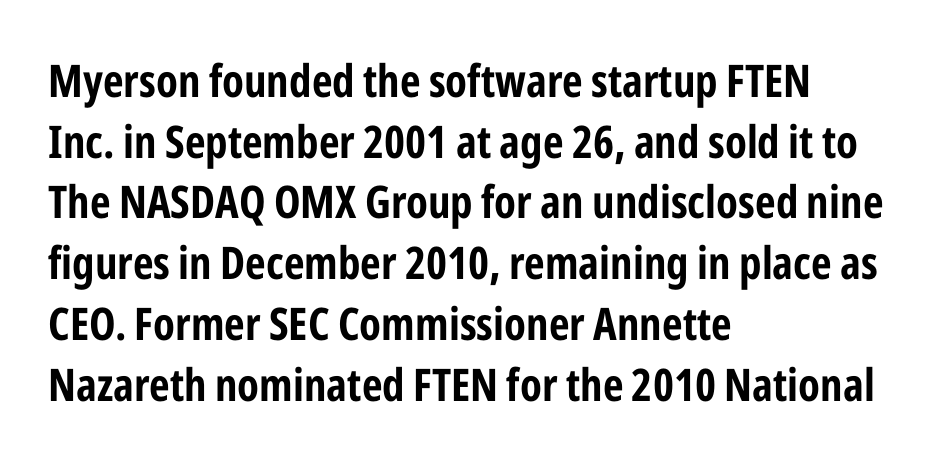
Q: Is the text italic (slanted)? A: No, it is upright.
Q: Is the typeface a serif or a sans-serif typeface? A: Sans-serif.
Q: Is the text underlined? A: No.
Q: How is the paragraph aligned? A: Left-aligned.
Q: Is the spacing between letters normal or unusually wide? A: Normal.
Q: Is the spacing between lines tight, normal or loose? A: Normal.
Q: Width (condensed, normal, or wide)? A: Condensed.
Q: Stroke contrast? A: Low.
Q: x-height? A: Medium.
Q: Monospaced? A: No.
